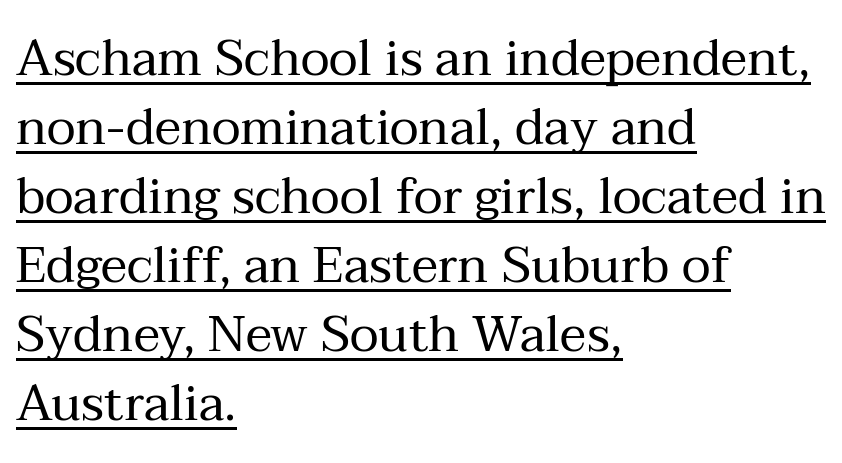
Q: Is the text bold? A: No.
Q: Is the text italic (slanted)? A: No, it is upright.
Q: Is the typeface a serif or a sans-serif typeface? A: Serif.
Q: Is the text underlined? A: Yes.
Q: How is the paragraph aligned? A: Left-aligned.
Q: Is the spacing between letters normal or unusually wide? A: Normal.
Q: Is the spacing between lines tight, normal or loose? A: Normal.
Q: Width (condensed, normal, or wide)? A: Normal.
Q: Stroke contrast? A: Medium.
Q: x-height? A: Medium.
Q: Monospaced? A: No.
